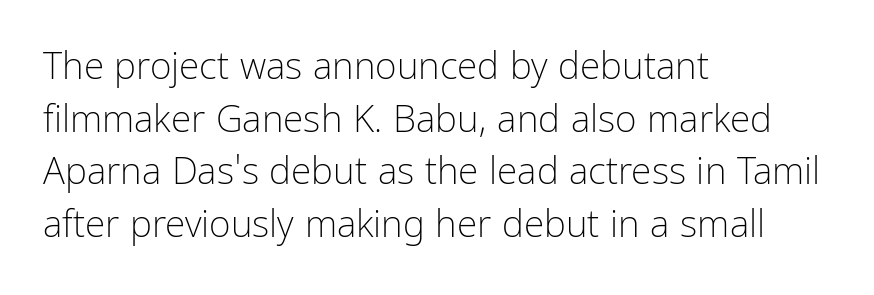
The image shows 37 px light, condensed sans-serif type, upright; set left-aligned, normal line spacing (1.42x), normal letter spacing, not underlined; low stroke contrast and a medium x-height.
